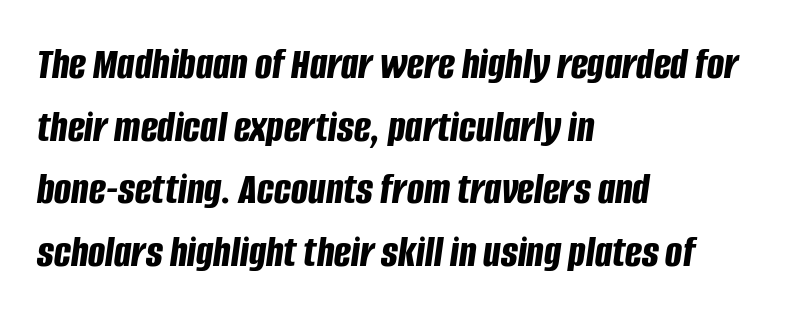
Q: Is the text bold? A: Yes.
Q: Is the text italic (slanted)? A: Yes, it leans right by about 8 degrees.
Q: Is the text underlined? A: No.
Q: How is the paragraph aligned? A: Left-aligned.
Q: Is the spacing between letters normal or unusually wide? A: Normal.
Q: Is the spacing between lines tight, normal or loose? A: Normal.
Q: Width (condensed, normal, or wide)? A: Condensed.
Q: Stroke contrast? A: Low.
Q: x-height? A: Large.
Q: Monospaced? A: No.
